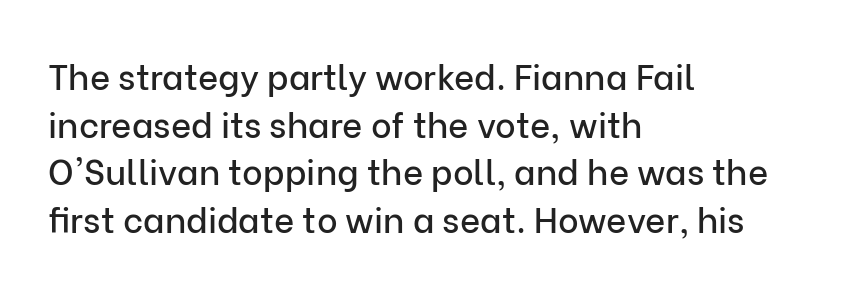
{"serif": "no", "italic": "no", "width": "normal", "stroke_contrast": "low", "x_height": "medium", "monospaced": "no", "underline": "no", "align": "left", "line_spacing": "normal", "line_spacing_ratio": 1.36, "letter_spacing": "normal", "letter_spacing_em": 0.0, "glyph_px": 35}
